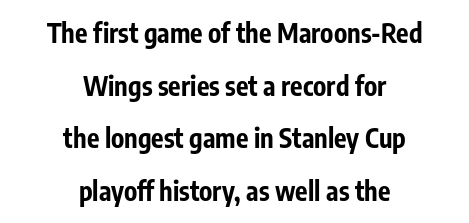
Q: Is the text bold? A: Yes.
Q: Is the text italic (slanted)? A: No, it is upright.
Q: Is the text underlined? A: No.
Q: How is the paragraph aligned? A: Centered.
Q: Is the spacing between letters normal or unusually wide? A: Normal.
Q: Is the spacing between lines tight, normal or loose? A: Loose.
